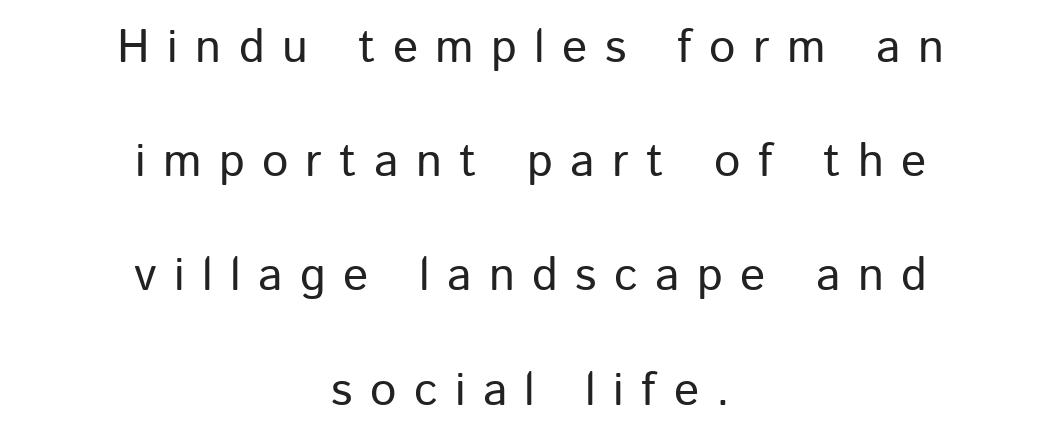
Q: Is the text italic (slanted)? A: No, it is upright.
Q: Is the typeface a serif or a sans-serif typeface? A: Sans-serif.
Q: Is the text underlined? A: No.
Q: How is the paragraph aligned? A: Centered.
Q: Is the spacing between letters normal or unusually wide? A: Unusually wide.
Q: Is the spacing between lines tight, normal or loose? A: Loose.
Q: Width (condensed, normal, or wide)? A: Normal.
Q: Stroke contrast? A: Low.
Q: x-height? A: Medium.
Q: Monospaced? A: No.
